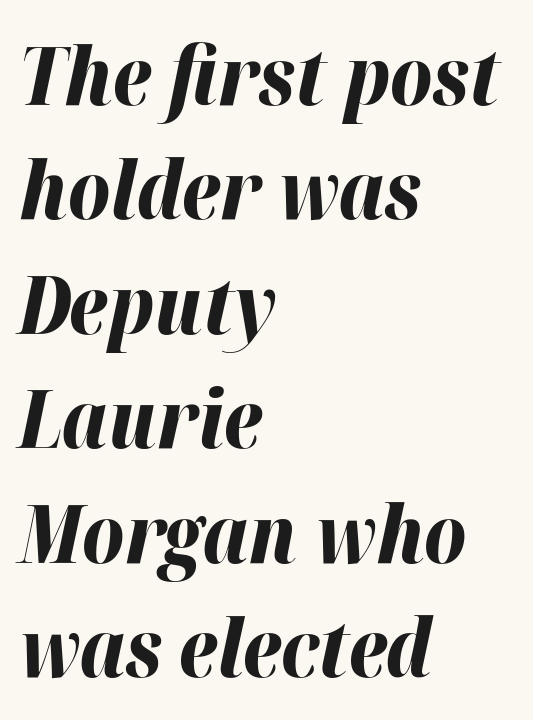
{"italic": "yes", "lean": "right", "slant_degrees": 12, "bold": "yes", "weight": "bold", "width": "normal", "stroke_contrast": "high", "x_height": "medium", "monospaced": "no", "underline": "no", "align": "left", "line_spacing": "normal", "line_spacing_ratio": 1.43, "letter_spacing": "normal", "letter_spacing_em": 0.0, "glyph_px": 80}
